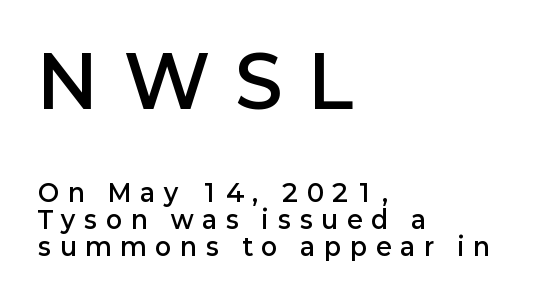
The image shows 72 px semibold sans-serif type, upright; set left-aligned, tight line spacing (1.14x), unusually wide letter spacing (+0.38 em), not underlined; the first (top) block is 3.0x larger; low stroke contrast and a medium x-height.
